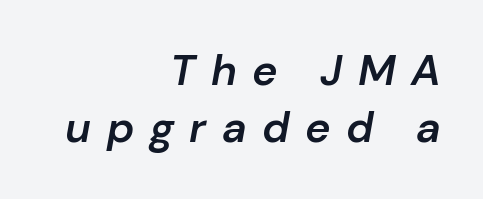
{"italic": "yes", "lean": "right", "slant_degrees": 10, "bold": "semi", "weight": "semibold", "width": "normal", "stroke_contrast": "low", "x_height": "medium", "monospaced": "no", "underline": "no", "align": "right", "line_spacing": "normal", "line_spacing_ratio": 1.33, "letter_spacing": "wide", "letter_spacing_em": 0.36, "glyph_px": 43}
